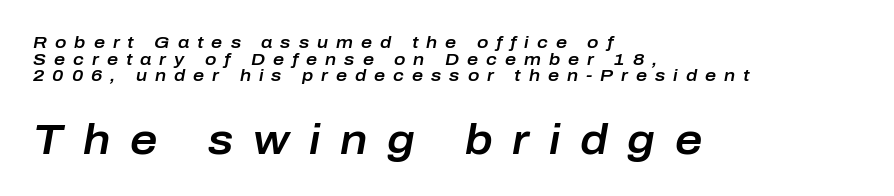
Q: Is the text italic (slanted)? A: Yes, it leans right by about 10 degrees.
Q: Is the text underlined? A: No.
Q: How is the paragraph aligned? A: Left-aligned.
Q: Is the spacing between letters normal or unusually wide? A: Unusually wide.
Q: Is the spacing between lines tight, normal or loose? A: Tight.
Q: Which block of text is set in a larger size, the first (top) or the second (bottom)? A: The second (bottom) one.
Q: Width (condensed, normal, or wide)? A: Normal.
Q: Stroke contrast? A: Low.
Q: x-height? A: Medium.
Q: Monospaced? A: No.
